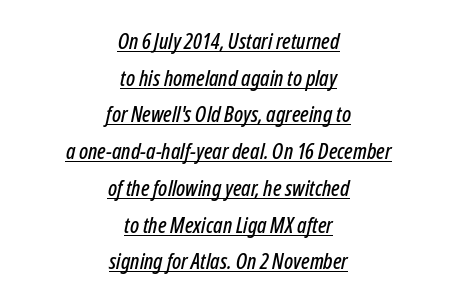
{"italic": "yes", "lean": "right", "slant_degrees": 12, "underline": "yes", "align": "center", "line_spacing": "normal", "line_spacing_ratio": 1.67, "letter_spacing": "normal", "letter_spacing_em": 0.0, "glyph_px": 22}
